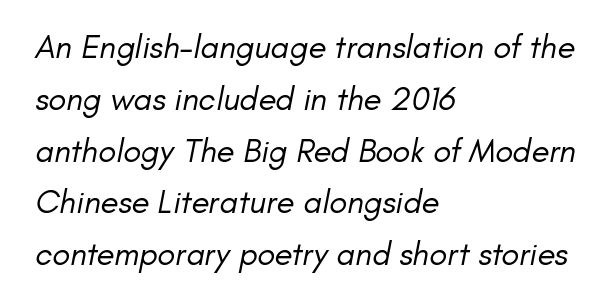
The strokes are not fattened; the text isn't bold. A normal amount of white space separates one row of letters from the next. Do the characters align in a grid? No, the font is proportional. This sample uses plain, unmodified letter spacing.
